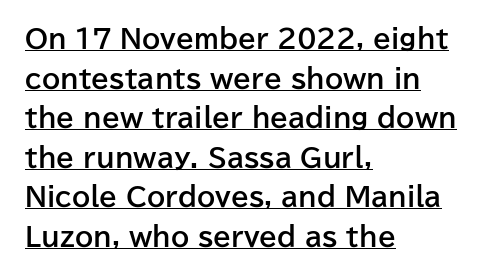
Q: Is the text bold? A: Yes.
Q: Is the text italic (slanted)? A: No, it is upright.
Q: Is the text underlined? A: Yes.
Q: How is the paragraph aligned? A: Left-aligned.
Q: Is the spacing between letters normal or unusually wide? A: Normal.
Q: Is the spacing between lines tight, normal or loose? A: Normal.
